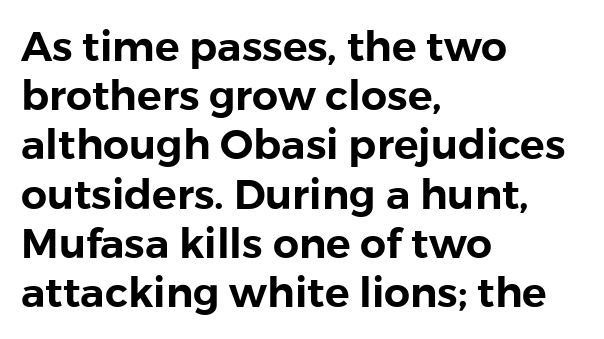
Q: Is the text italic (slanted)? A: No, it is upright.
Q: Is the typeface a serif or a sans-serif typeface? A: Sans-serif.
Q: Is the text underlined? A: No.
Q: How is the paragraph aligned? A: Left-aligned.
Q: Is the spacing between letters normal or unusually wide? A: Normal.
Q: Width (condensed, normal, or wide)? A: Normal.
Q: Stroke contrast? A: Low.
Q: x-height? A: Medium.
Q: Monospaced? A: No.
